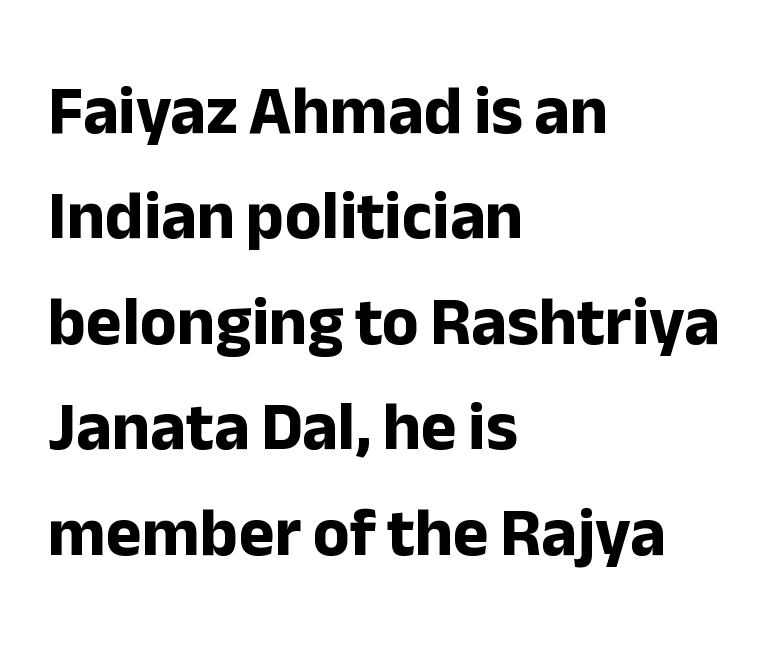
The image shows 68 px bold sans-serif type, upright; set left-aligned, normal line spacing (1.55x), normal letter spacing, not underlined; low stroke contrast and a medium x-height.
